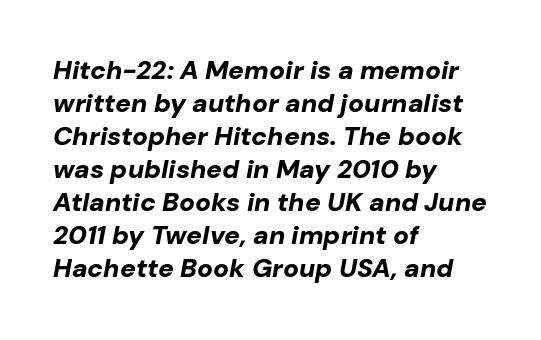
Q: Is the text bold? A: Yes.
Q: Is the text italic (slanted)? A: Yes, it leans right by about 10 degrees.
Q: Is the text underlined? A: No.
Q: How is the paragraph aligned? A: Left-aligned.
Q: Is the spacing between letters normal or unusually wide? A: Normal.
Q: Is the spacing between lines tight, normal or loose? A: Normal.
